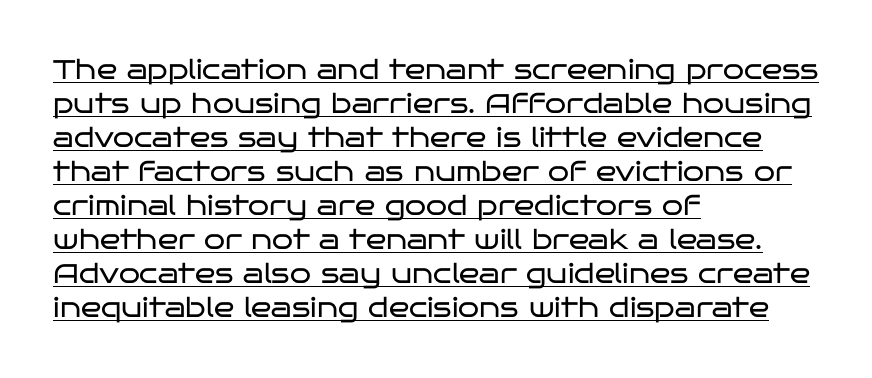
Q: Is the text bold? A: No.
Q: Is the text italic (slanted)? A: No, it is upright.
Q: Is the text underlined? A: Yes.
Q: How is the paragraph aligned? A: Left-aligned.
Q: Is the spacing between letters normal or unusually wide? A: Normal.
Q: Is the spacing between lines tight, normal or loose? A: Normal.
